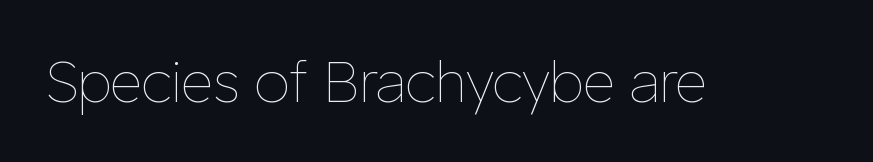
The typography opts for an upright posture over an oblique one. The line texture is even and compact thanks to regular tracking. Plain, unruled lines of type. You could not count columns in this text — the font is proportionally spaced. Heft: none added — not bold.
